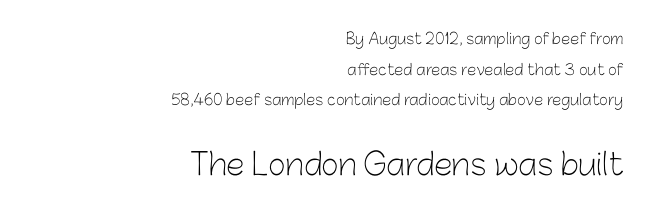
{"serif": "no", "italic": "no", "bold": "no", "weight": "light", "width": "normal", "stroke_contrast": "low", "x_height": "medium", "monospaced": "no", "underline": "no", "align": "right", "line_spacing": "loose", "line_spacing_ratio": 2.04, "letter_spacing": "normal", "letter_spacing_em": 0.0, "larger_block": "second", "size_ratio": 2.0, "glyph_px": 30}
